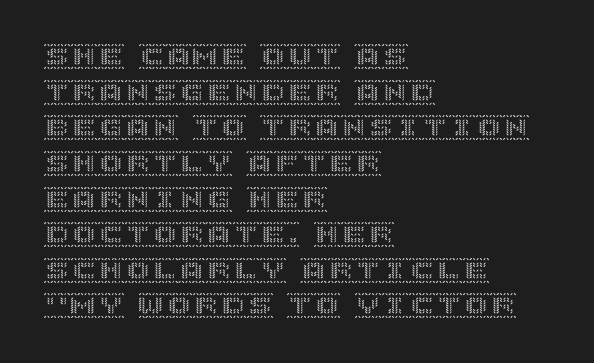
Line spacing here is normal. In terms of posture, this sample is upright. A bare baseline throughout the passage. Does the copy run flush right? No — it runs flush left. You could call the tracking neutral — neither tight nor loose.
